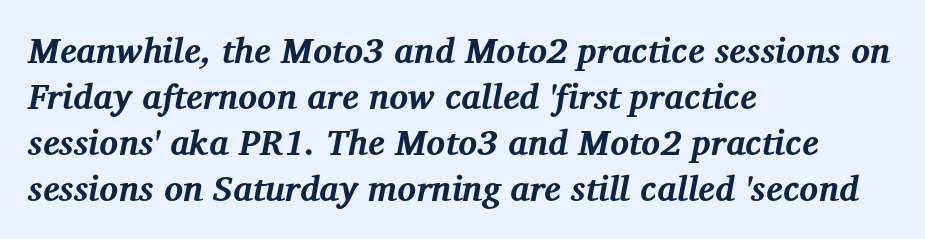
You could not count columns in this text — the font is proportionally spaced. Serifs: yes, visible at the terminals of the letterforms. Standard letterfit; no display-style spreading of the glyphs. Nobody drew a line under any word here. Italic: yes, the glyphs are oblique. One-word summary of the alignment: left.
